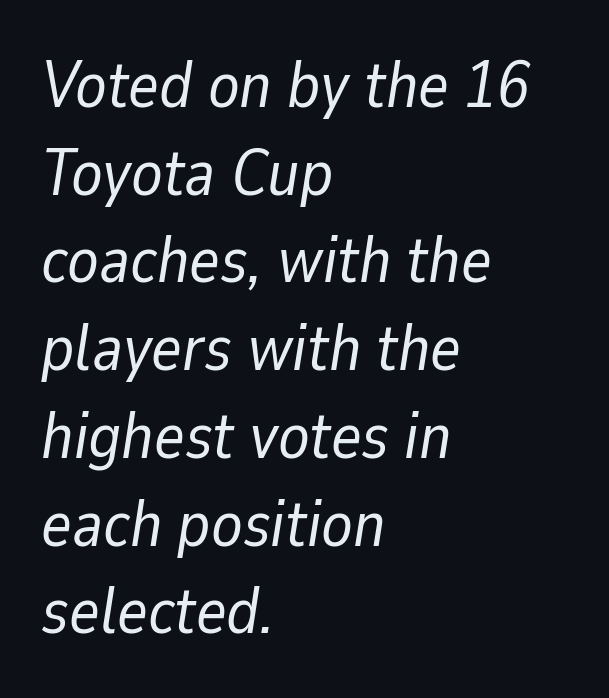
Caption: face not bold, strokes unweighted. You could not count columns in this text — the font is proportionally spaced. The passage shown is not underscored anywhere. The compositor pushed each line to the left boundary. No extra tracking has been applied to these lines.
